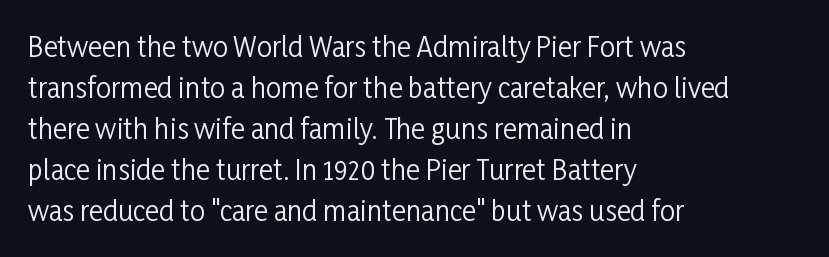
On a weight scale, this lands at 450 or below. The passage shown has conventional tracking throughout. A normal amount of white space separates one row of letters from the next. The rag falls on the right side of this text block.
